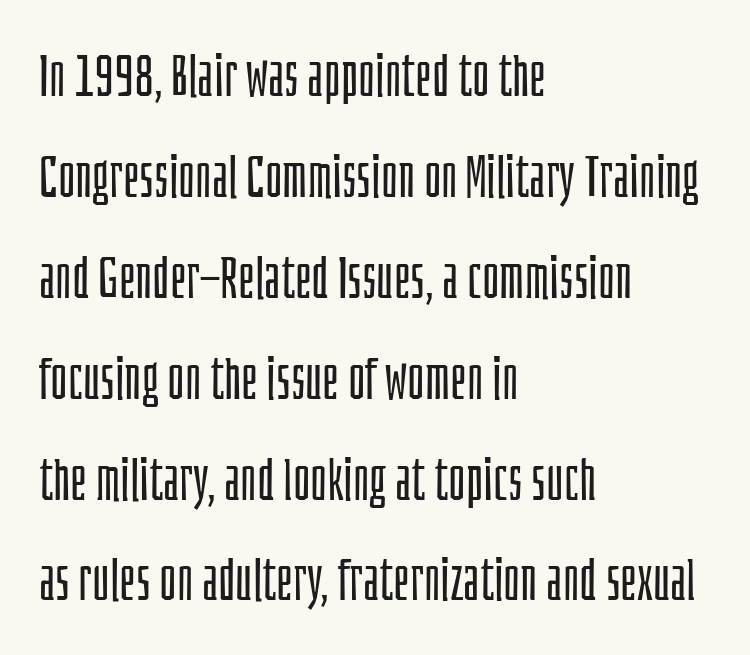
Q: Is the text bold? A: No.
Q: Is the text italic (slanted)? A: No, it is upright.
Q: Is the typeface a serif or a sans-serif typeface? A: Sans-serif.
Q: Is the text underlined? A: No.
Q: How is the paragraph aligned? A: Left-aligned.
Q: Is the spacing between letters normal or unusually wide? A: Normal.
Q: Width (condensed, normal, or wide)? A: Condensed.
Q: Stroke contrast? A: Low.
Q: x-height? A: Large.
Q: Monospaced? A: No.
